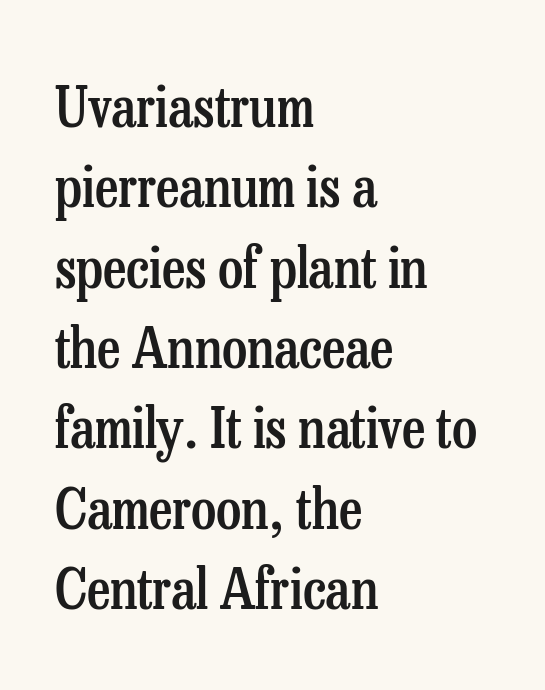
Q: Is the text bold? A: Semi-bold.
Q: Is the text italic (slanted)? A: No, it is upright.
Q: Is the typeface a serif or a sans-serif typeface? A: Serif.
Q: Is the text underlined? A: No.
Q: How is the paragraph aligned? A: Left-aligned.
Q: Is the spacing between letters normal or unusually wide? A: Normal.
Q: Is the spacing between lines tight, normal or loose? A: Normal.
Q: Width (condensed, normal, or wide)? A: Condensed.
Q: Stroke contrast? A: Low.
Q: x-height? A: Medium.
Q: Monospaced? A: No.
